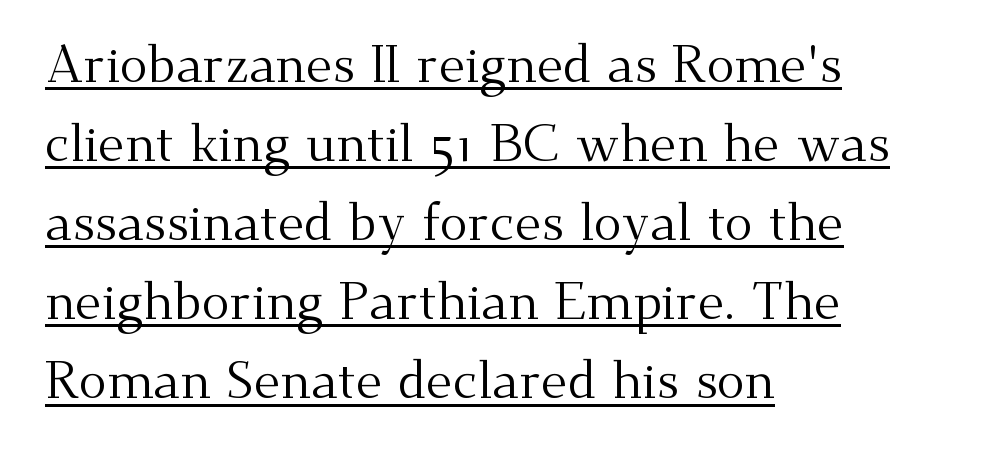
The image shows 52 px regular-weight serif type, upright; set left-aligned, normal line spacing (1.52x), normal letter spacing, underlined; medium stroke contrast and a small x-height.
